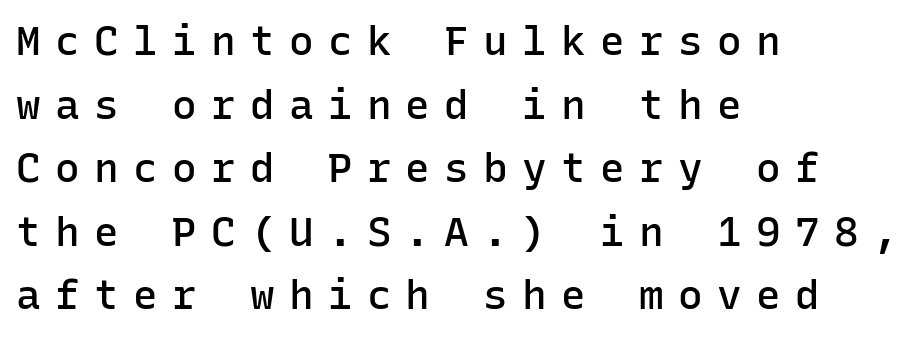
Q: Is the text bold? A: Semi-bold.
Q: Is the text italic (slanted)? A: No, it is upright.
Q: Is the typeface a serif or a sans-serif typeface? A: Sans-serif.
Q: Is the text underlined? A: No.
Q: How is the paragraph aligned? A: Left-aligned.
Q: Is the spacing between letters normal or unusually wide? A: Unusually wide.
Q: Is the spacing between lines tight, normal or loose? A: Normal.
Q: Width (condensed, normal, or wide)? A: Normal.
Q: Stroke contrast? A: Low.
Q: x-height? A: Medium.
Q: Monospaced? A: Yes.
